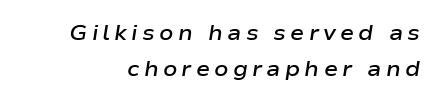
The image shows 21 px text type, italic (leaning right); set line spacing 1.73x, unusually wide letter spacing (+0.2 em), not underlined.
